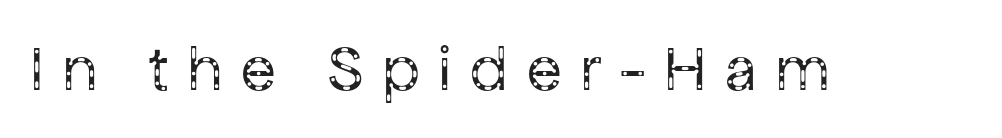
On a weight scale, this lands at 450 or below. Think of a printed novel: that variable character pitch is what you see here. Just letters on the line, the space beneath them empty. Look at the bottom of the vertical strokes: they stop flat, with no serifs. Do the letters lean? They stand straight. Inter-character spacing is expanded well beyond the font's built-in metrics.
